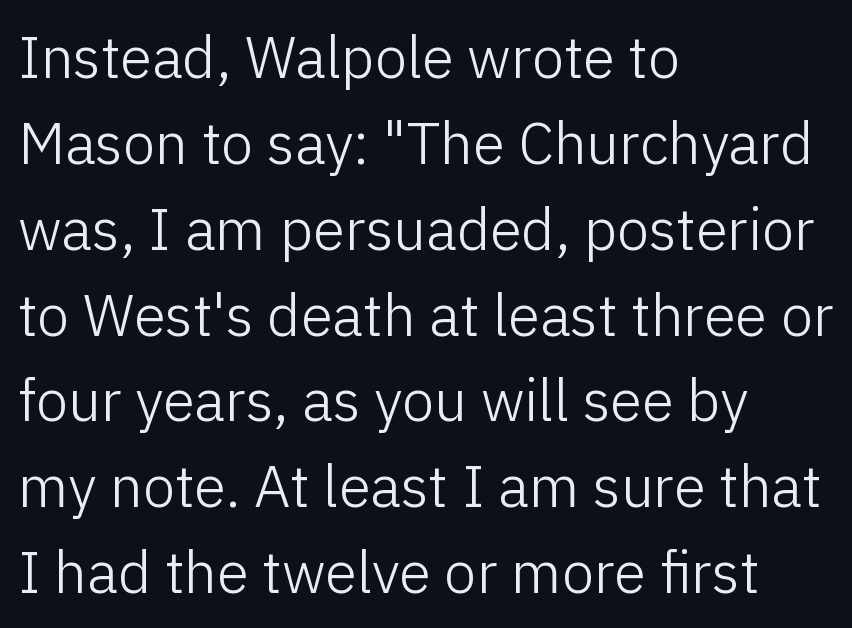
Q: Is the text bold? A: No.
Q: Is the text italic (slanted)? A: No, it is upright.
Q: Is the typeface a serif or a sans-serif typeface? A: Sans-serif.
Q: Is the text underlined? A: No.
Q: How is the paragraph aligned? A: Left-aligned.
Q: Is the spacing between letters normal or unusually wide? A: Normal.
Q: Is the spacing between lines tight, normal or loose? A: Normal.
Q: Width (condensed, normal, or wide)? A: Normal.
Q: Stroke contrast? A: Low.
Q: x-height? A: Medium.
Q: Monospaced? A: No.
